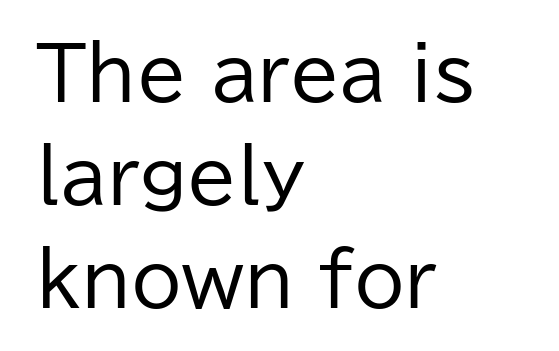
Q: Is the text bold? A: No.
Q: Is the text italic (slanted)? A: No, it is upright.
Q: Is the typeface a serif or a sans-serif typeface? A: Sans-serif.
Q: Is the text underlined? A: No.
Q: How is the paragraph aligned? A: Left-aligned.
Q: Is the spacing between letters normal or unusually wide? A: Normal.
Q: Is the spacing between lines tight, normal or loose? A: Normal.
Q: Width (condensed, normal, or wide)? A: Normal.
Q: Stroke contrast? A: Low.
Q: x-height? A: Medium.
Q: Monospaced? A: No.
